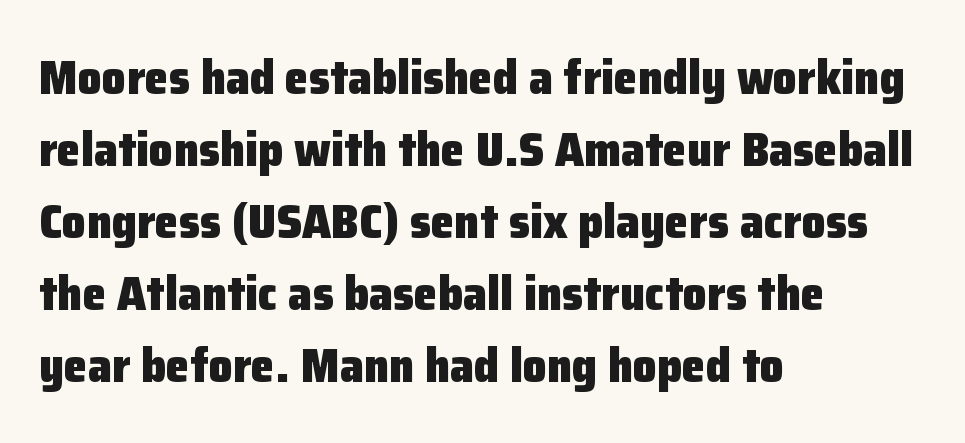
{"serif": "no", "italic": "no", "bold": "yes", "weight": "heavy", "width": "normal", "stroke_contrast": "low", "x_height": "medium", "monospaced": "no", "underline": "no", "align": "left", "line_spacing": "normal", "line_spacing_ratio": 1.5, "letter_spacing": "normal", "letter_spacing_em": 0.0, "glyph_px": 48}
